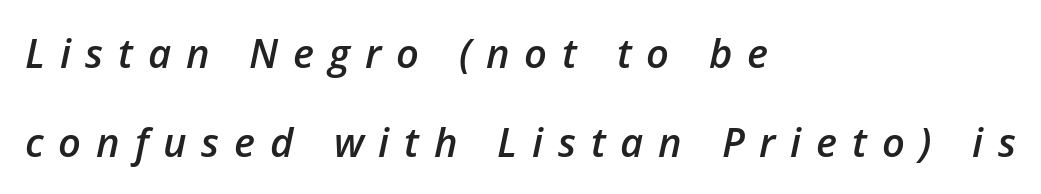
{"italic": "yes", "lean": "right", "slant_degrees": 12, "bold": "semi", "weight": "semibold", "width": "normal", "stroke_contrast": "low", "x_height": "medium", "monospaced": "no", "underline": "no", "align": "left", "line_spacing": "loose", "line_spacing_ratio": 2.22, "letter_spacing": "wide", "letter_spacing_em": 0.37, "glyph_px": 40}
